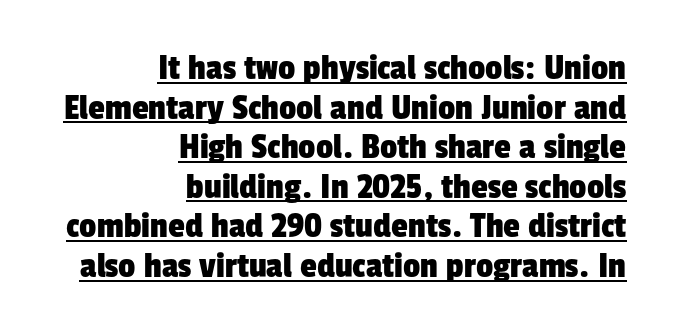
{"serif": "no", "width": "condensed", "stroke_contrast": "low", "x_height": "medium", "monospaced": "no", "underline": "yes", "align": "right", "line_spacing": "tight", "line_spacing_ratio": 1.04, "letter_spacing": "normal", "letter_spacing_em": 0.0, "glyph_px": 38}
